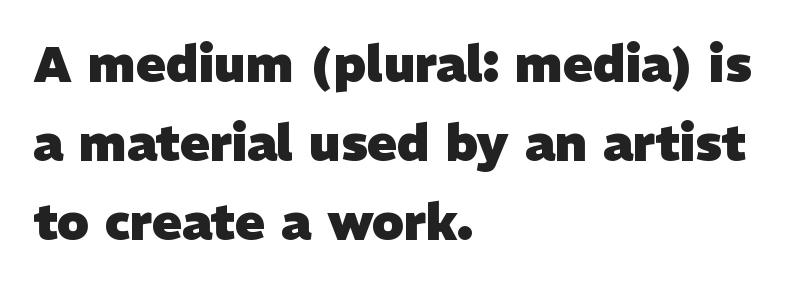
The face used here is proportionally spaced, like ordinary book or web type. A dark, heavy texture on the line: the type is bold. The tracking reads as untouched default to a designer's eye. You can tell from the bare stems that sans-serif type was used. Reading down the block, your eye returns to a fixed left position each line.
